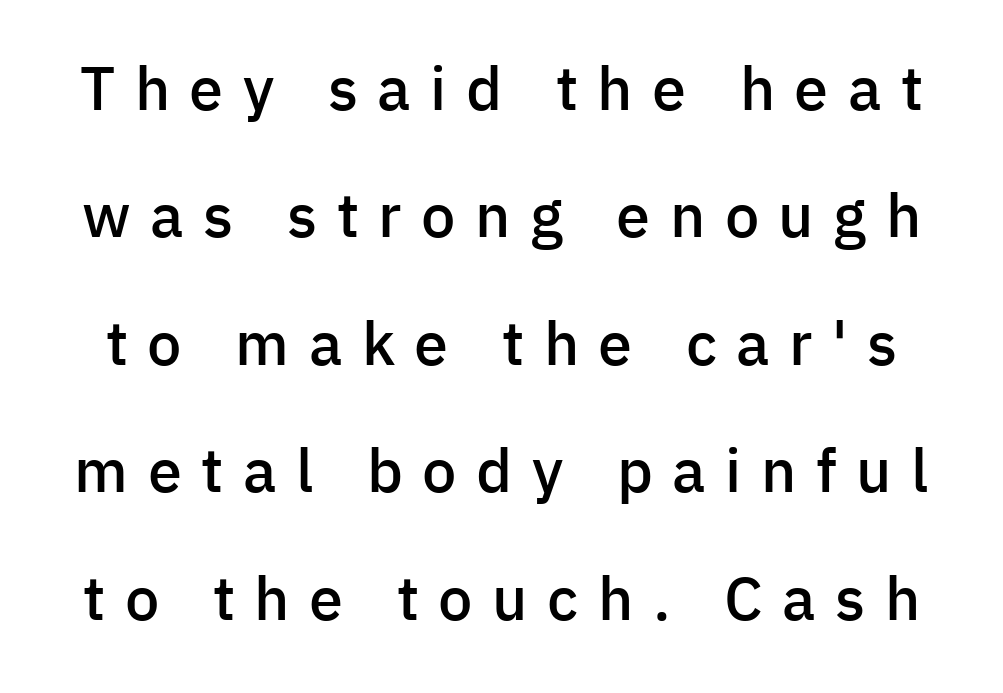
{"serif": "no", "italic": "no", "bold": "semi", "weight": "semibold", "width": "normal", "stroke_contrast": "low", "x_height": "medium", "monospaced": "no", "underline": "no", "line_spacing": "loose", "line_spacing_ratio": 2.09, "letter_spacing": "wide", "letter_spacing_em": 0.32, "glyph_px": 61}
